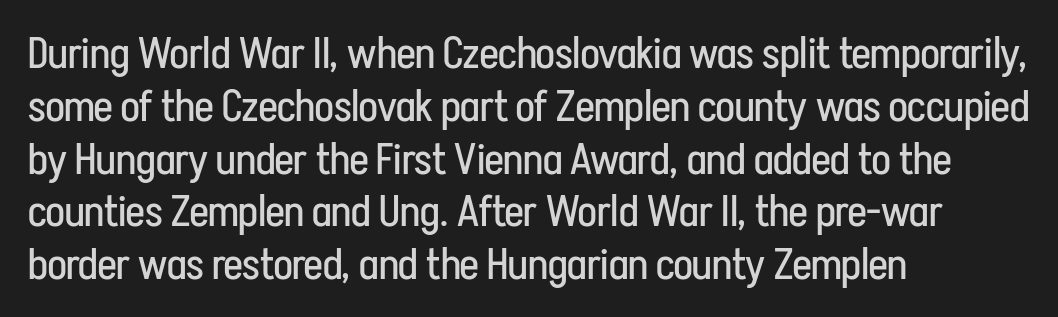
Each letter keeps its own natural width here, so spacing adapts to shape. Is this a sans? Yes — the strokes have no serifs. Unmarked baselines from the first word to the last. A student would call this left alignment; a typographer would say flush left, rag right. Every character sits straight up, as roman type does.
